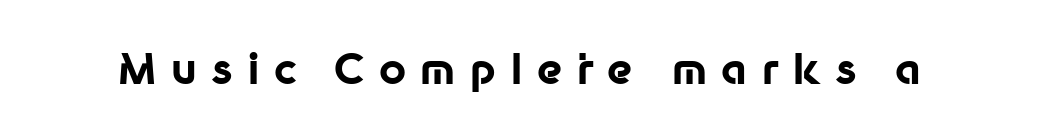
{"serif": "no", "italic": "no", "bold": "yes", "weight": "bold", "width": "normal", "stroke_contrast": "low", "x_height": "medium", "monospaced": "no", "underline": "no", "letter_spacing": "wide", "letter_spacing_em": 0.33, "glyph_px": 42}
